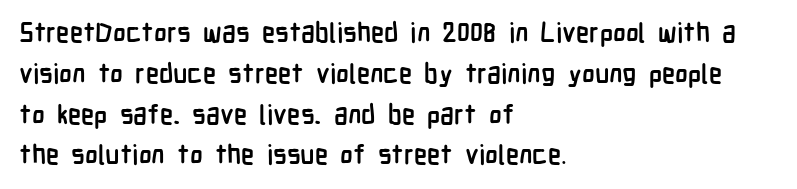
Q: Is the text bold? A: Yes.
Q: Is the text italic (slanted)? A: No, it is upright.
Q: Is the text underlined? A: No.
Q: How is the paragraph aligned? A: Left-aligned.
Q: Is the spacing between letters normal or unusually wide? A: Normal.
Q: Is the spacing between lines tight, normal or loose? A: Normal.
